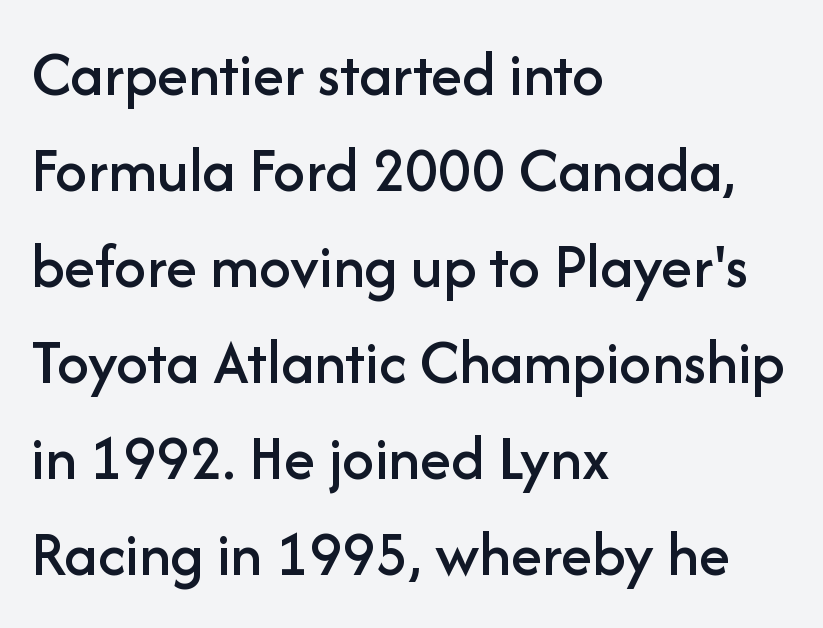
{"serif": "no", "italic": "no", "width": "normal", "stroke_contrast": "low", "x_height": "medium", "monospaced": "no", "underline": "no", "align": "left", "line_spacing": "normal", "line_spacing_ratio": 1.5, "letter_spacing": "normal", "letter_spacing_em": 0.0, "glyph_px": 64}
